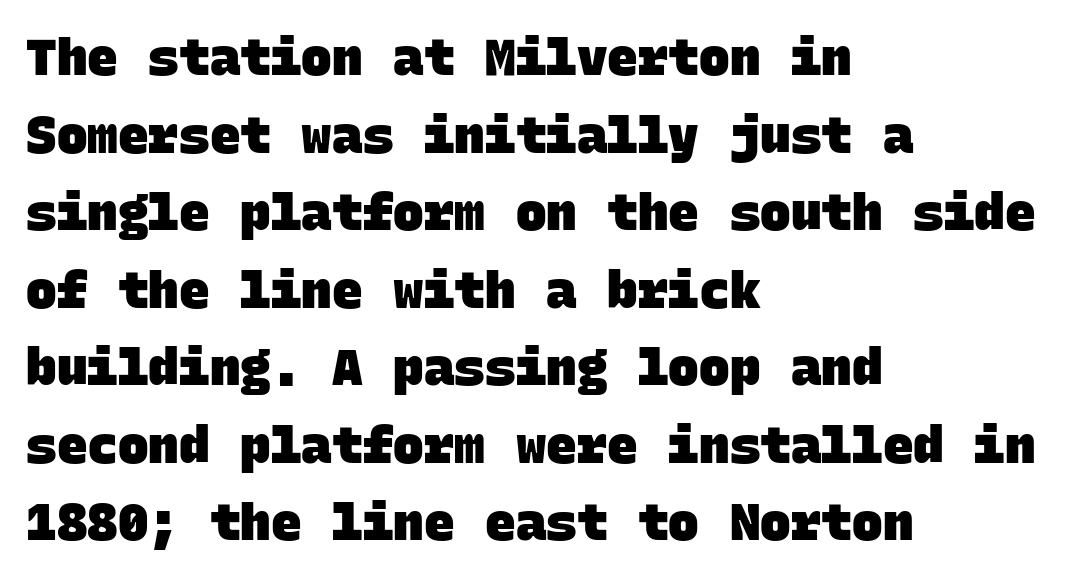
The image shows 51 px heavy sans-serif type, monospaced; set left-aligned, normal line spacing (1.52x), normal letter spacing, not underlined; low stroke contrast and a large x-height.
